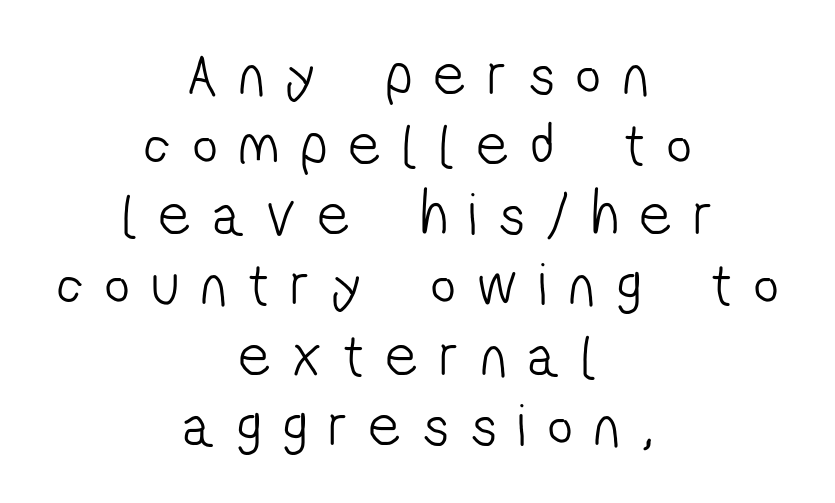
Q: Is the text bold? A: No.
Q: Is the typeface a serif or a sans-serif typeface? A: Sans-serif.
Q: Is the text underlined? A: No.
Q: How is the paragraph aligned? A: Centered.
Q: Is the spacing between letters normal or unusually wide? A: Unusually wide.
Q: Is the spacing between lines tight, normal or loose? A: Tight.
Q: Width (condensed, normal, or wide)? A: Condensed.
Q: Stroke contrast? A: Low.
Q: x-height? A: Medium.
Q: Monospaced? A: No.
